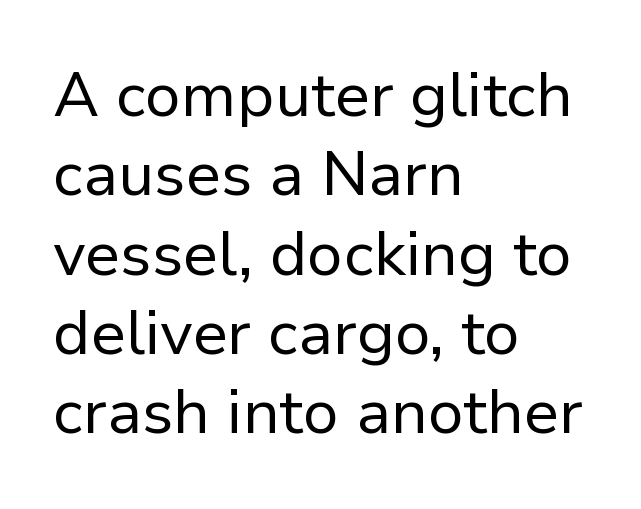
Q: Is the text bold? A: No.
Q: Is the text italic (slanted)? A: No, it is upright.
Q: Is the typeface a serif or a sans-serif typeface? A: Sans-serif.
Q: Is the text underlined? A: No.
Q: How is the paragraph aligned? A: Left-aligned.
Q: Is the spacing between letters normal or unusually wide? A: Normal.
Q: Is the spacing between lines tight, normal or loose? A: Normal.
Q: Width (condensed, normal, or wide)? A: Normal.
Q: Stroke contrast? A: Low.
Q: x-height? A: Medium.
Q: Monospaced? A: No.
